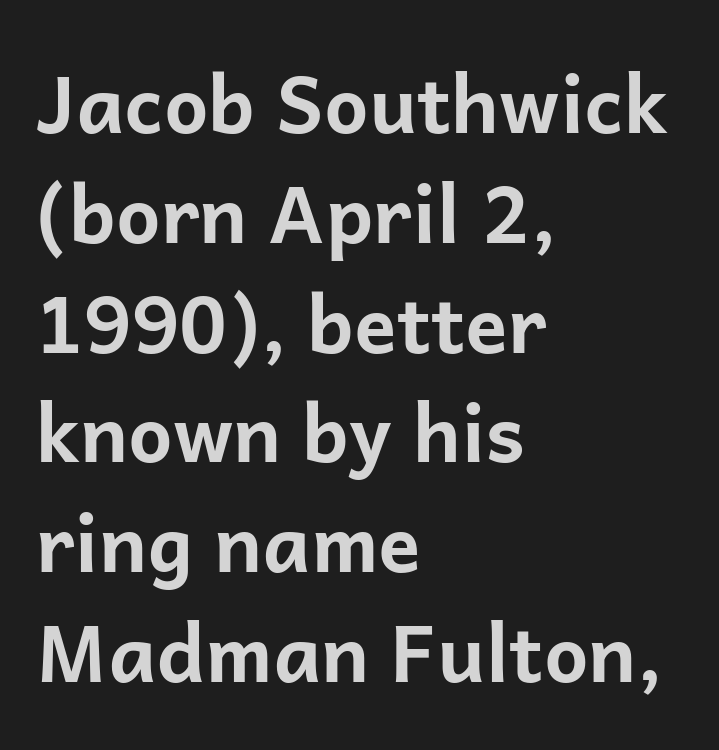
Q: Is the text bold? A: Yes.
Q: Is the text italic (slanted)? A: No, it is upright.
Q: Is the typeface a serif or a sans-serif typeface? A: Sans-serif.
Q: Is the text underlined? A: No.
Q: How is the paragraph aligned? A: Left-aligned.
Q: Is the spacing between letters normal or unusually wide? A: Normal.
Q: Is the spacing between lines tight, normal or loose? A: Normal.
Q: Width (condensed, normal, or wide)? A: Normal.
Q: Stroke contrast? A: Low.
Q: x-height? A: Medium.
Q: Monospaced? A: No.
